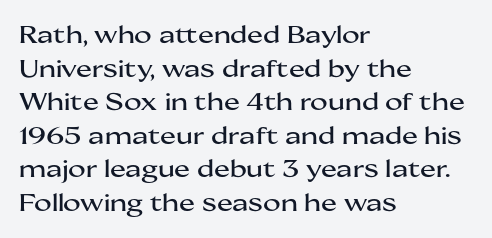
{"italic": "no", "underline": "no", "align": "left", "line_spacing": "normal", "line_spacing_ratio": 1.4, "letter_spacing": "normal", "letter_spacing_em": 0.0, "glyph_px": 24}
